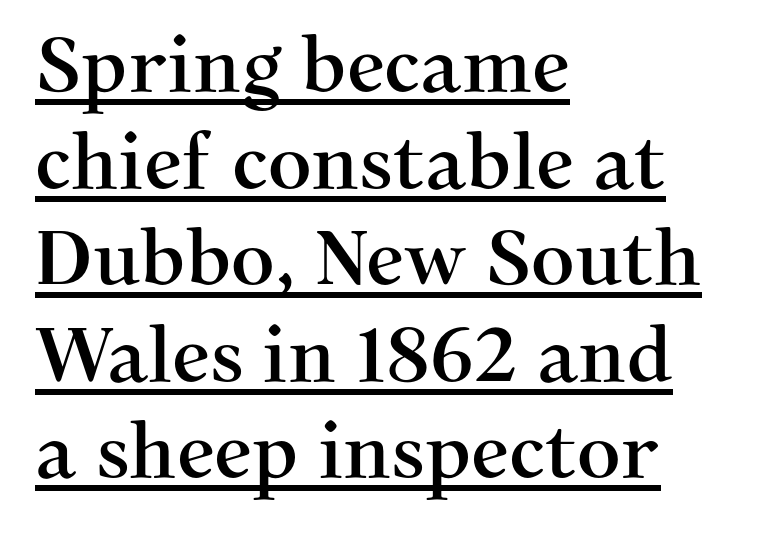
The letters stand upright; this is a roman face. The passage shown has conventional tracking throughout. This is serif lettering, the kind often seen in printed books. Whoever set this chose a conventional vertical rhythm. The specimen includes a rule beneath the text block's lines. One-word summary of the alignment: left.
